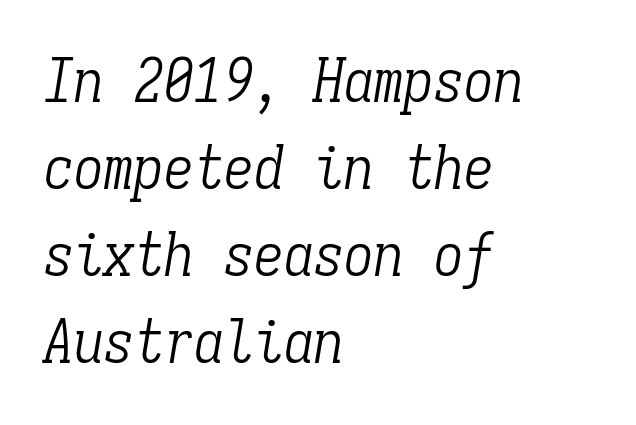
Q: Is the text bold? A: No.
Q: Is the text italic (slanted)? A: Yes, it leans right by about 9 degrees.
Q: Is the typeface a serif or a sans-serif typeface? A: Serif.
Q: Is the text underlined? A: No.
Q: How is the paragraph aligned? A: Left-aligned.
Q: Is the spacing between letters normal or unusually wide? A: Normal.
Q: Is the spacing between lines tight, normal or loose? A: Normal.
Q: Width (condensed, normal, or wide)? A: Condensed.
Q: Stroke contrast? A: Low.
Q: x-height? A: Medium.
Q: Monospaced? A: Yes.
